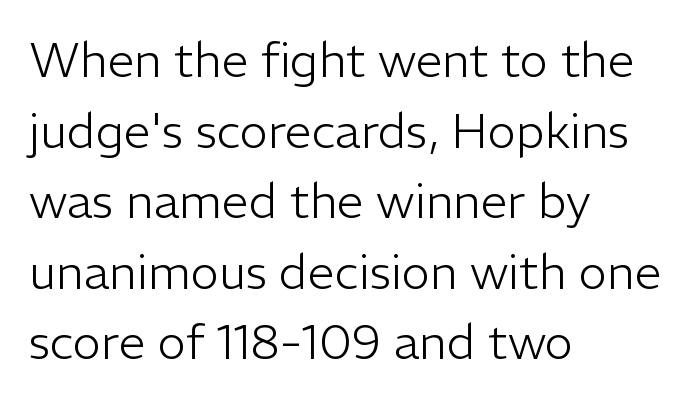
The image shows 48 px light sans-serif type, upright; set left-aligned, normal line spacing (1.47x), normal letter spacing, not underlined; low stroke contrast and a medium x-height.
